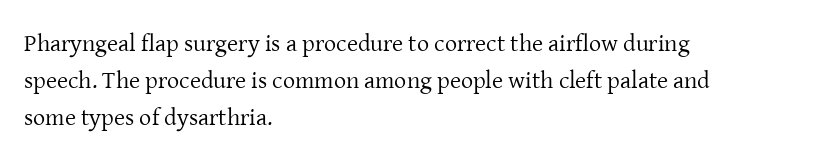
Q: Is the text bold? A: No.
Q: Is the text italic (slanted)? A: No, it is upright.
Q: Is the text underlined? A: No.
Q: How is the paragraph aligned? A: Left-aligned.
Q: Is the spacing between letters normal or unusually wide? A: Normal.
Q: Is the spacing between lines tight, normal or loose? A: Normal.
